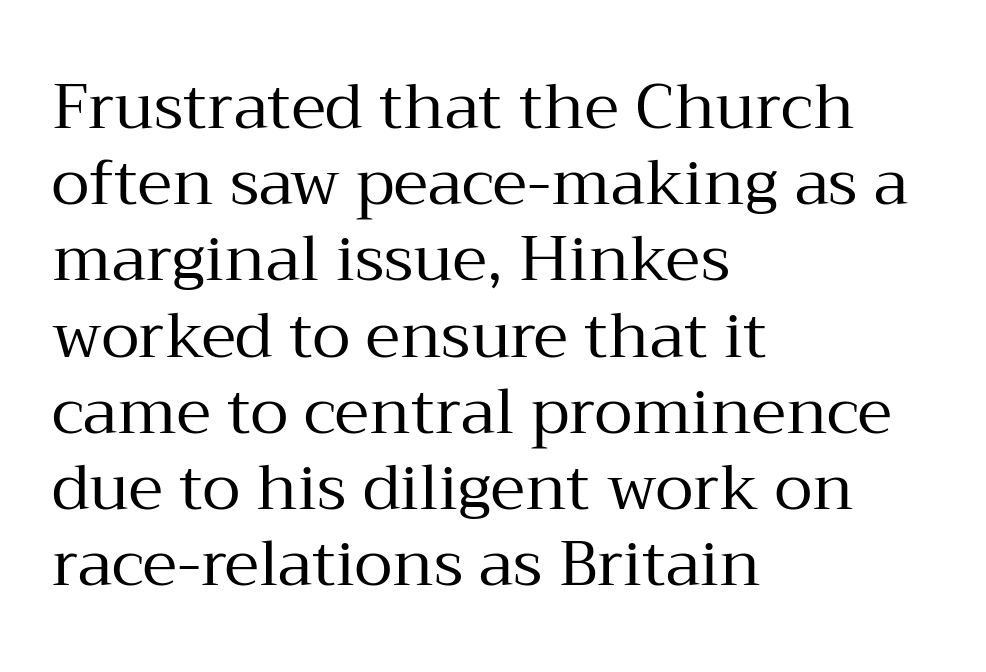
The image shows 63 px regular-weight serif type, upright; set left-aligned, line spacing 1.21x, normal letter spacing, not underlined; medium stroke contrast and a medium x-height.
